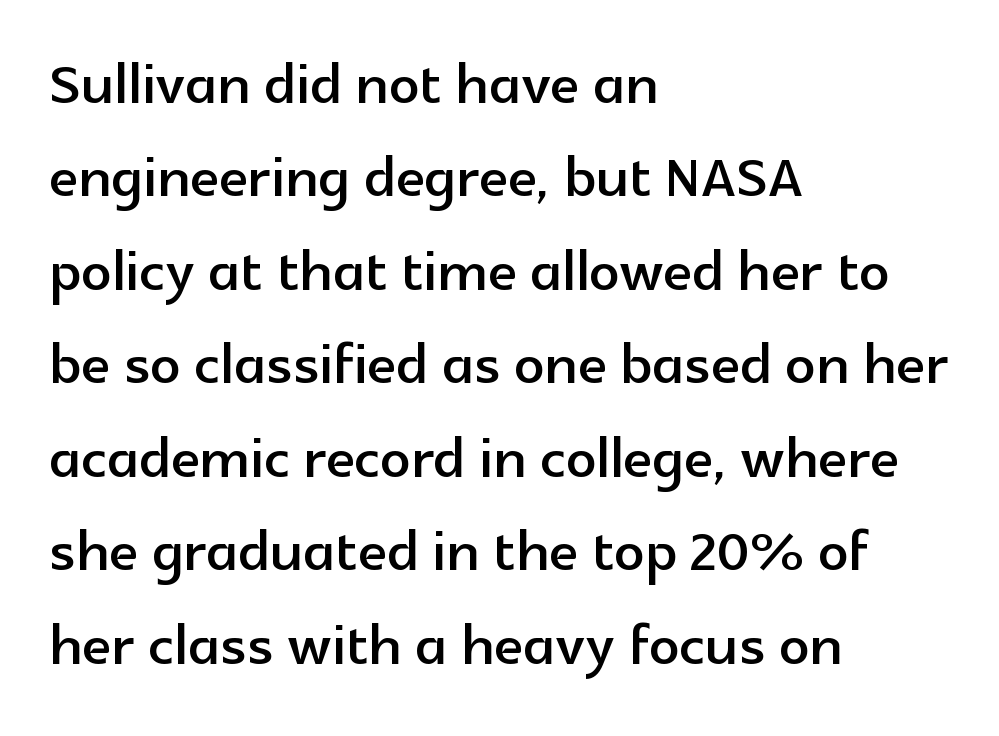
{"serif": "no", "italic": "no", "width": "normal", "x_height": "medium", "monospaced": "no", "underline": "no", "align": "left", "line_spacing_ratio": 1.23, "letter_spacing": "normal", "letter_spacing_em": 0.0, "glyph_px": 76}
